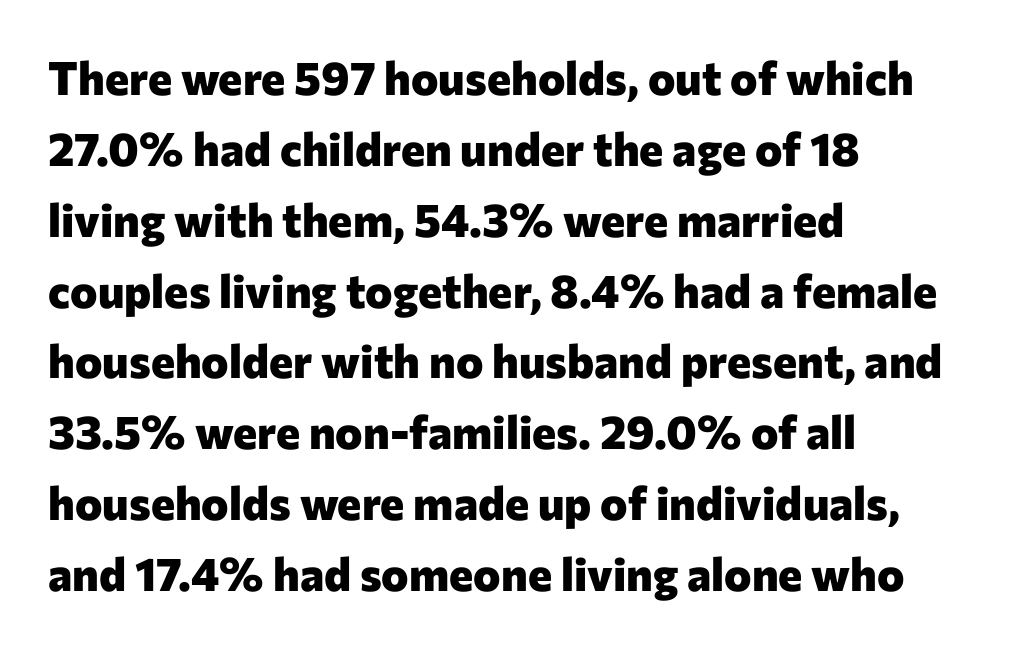
Q: Is the text bold? A: Yes.
Q: Is the text italic (slanted)? A: No, it is upright.
Q: Is the typeface a serif or a sans-serif typeface? A: Sans-serif.
Q: Is the text underlined? A: No.
Q: How is the paragraph aligned? A: Left-aligned.
Q: Is the spacing between letters normal or unusually wide? A: Normal.
Q: Is the spacing between lines tight, normal or loose? A: Normal.
Q: Width (condensed, normal, or wide)? A: Normal.
Q: Stroke contrast? A: Low.
Q: x-height? A: Medium.
Q: Monospaced? A: No.
